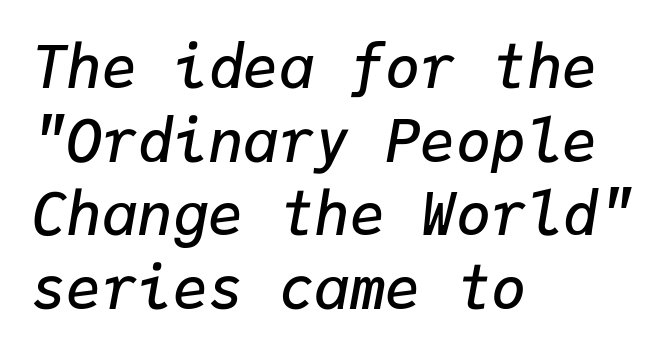
Caption: semibold face, moderately heavy strokes. Where is the straight margin? On the left. Yep, that's italic — everything's leaning. Each letter, wide or thin by design, is forced into the same width here. In terms of letterspacing, this is plain default setting. Only glyphs here, with clear space below each row.
